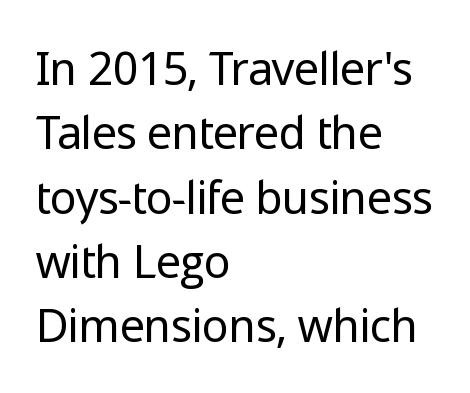
{"serif": "no", "italic": "no", "bold": "no", "weight": "regular", "width": "normal", "stroke_contrast": "low", "x_height": "medium", "monospaced": "no", "underline": "no", "align": "left", "line_spacing": "normal", "line_spacing_ratio": 1.43, "letter_spacing": "normal", "letter_spacing_em": 0.0, "glyph_px": 45}
